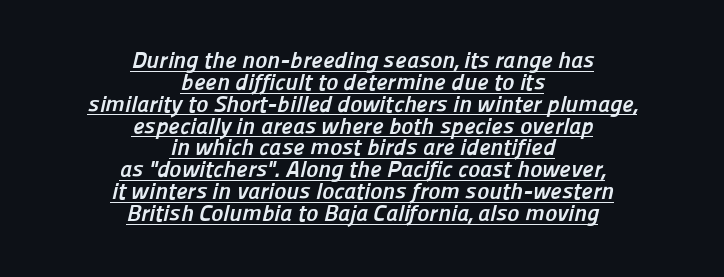
{"bold": "yes", "underline": "yes", "align": "center", "line_spacing": "tight", "line_spacing_ratio": 0.95, "letter_spacing": "normal", "letter_spacing_em": 0.0, "glyph_px": 23}
